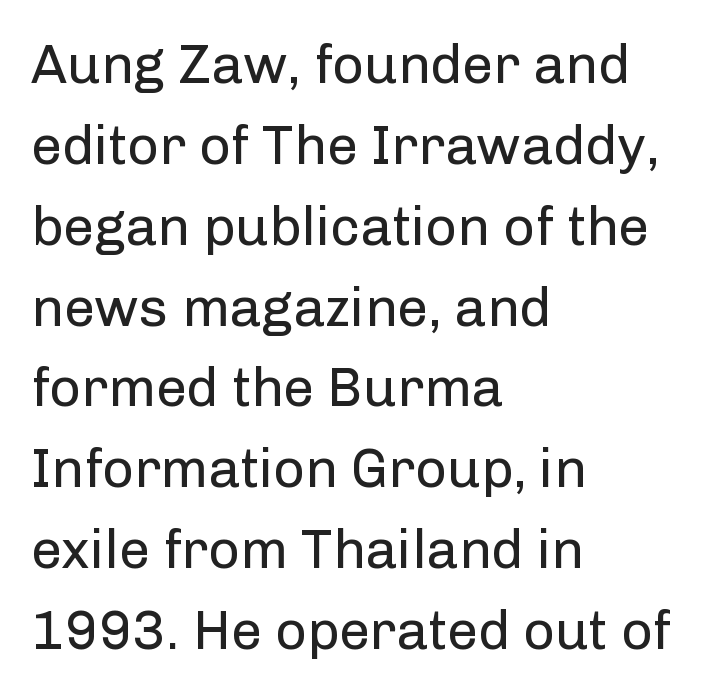
Q: Is the text bold? A: No.
Q: Is the text italic (slanted)? A: No, it is upright.
Q: Is the typeface a serif or a sans-serif typeface? A: Sans-serif.
Q: Is the text underlined? A: No.
Q: How is the paragraph aligned? A: Left-aligned.
Q: Is the spacing between letters normal or unusually wide? A: Normal.
Q: Is the spacing between lines tight, normal or loose? A: Normal.
Q: Width (condensed, normal, or wide)? A: Normal.
Q: Stroke contrast? A: Low.
Q: x-height? A: Medium.
Q: Monospaced? A: No.
